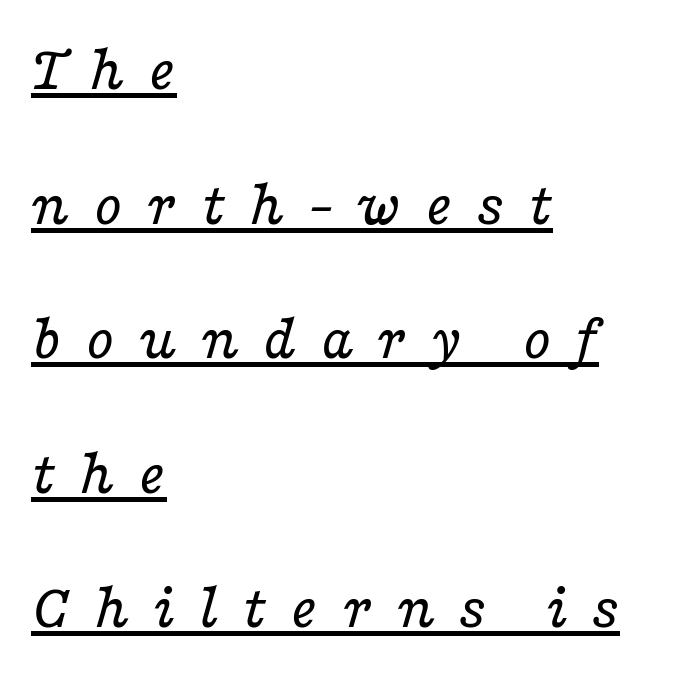
The image shows 65 px regular-weight, wide serif type, italic (leaning right); set left-aligned, loose line spacing (2.07x), unusually wide letter spacing (+0.36 em), underlined; low stroke contrast and a medium x-height.
